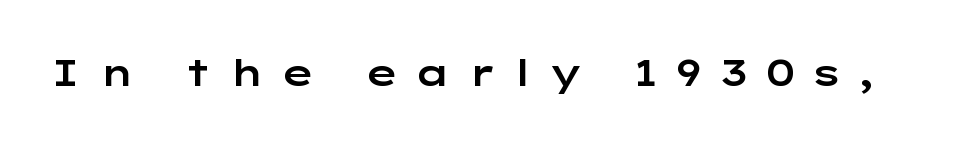
The image shows 37 px wide sans-serif type, upright; set unusually wide letter spacing (+0.41 em), not underlined; low stroke contrast and a medium x-height.
